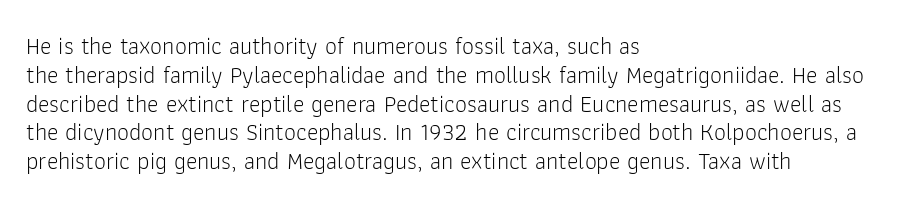
{"italic": "no", "bold": "no", "underline": "no", "align": "left", "line_spacing_ratio": 1.2, "letter_spacing": "normal", "letter_spacing_em": 0.0, "glyph_px": 24}
